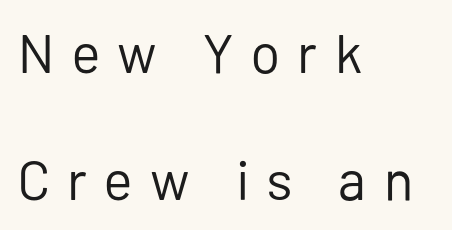
Q: Is the text bold? A: No.
Q: Is the text italic (slanted)? A: No, it is upright.
Q: Is the typeface a serif or a sans-serif typeface? A: Sans-serif.
Q: Is the text underlined? A: No.
Q: How is the paragraph aligned? A: Left-aligned.
Q: Is the spacing between letters normal or unusually wide? A: Unusually wide.
Q: Is the spacing between lines tight, normal or loose? A: Loose.
Q: Width (condensed, normal, or wide)? A: Normal.
Q: Stroke contrast? A: Low.
Q: x-height? A: Medium.
Q: Monospaced? A: No.
